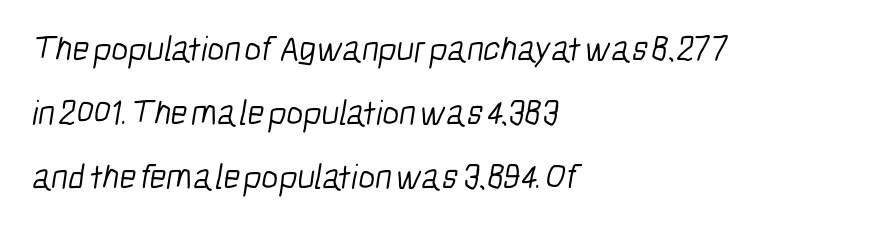
Q: Is the text bold? A: No.
Q: Is the typeface a serif or a sans-serif typeface? A: Sans-serif.
Q: Is the text underlined? A: No.
Q: How is the paragraph aligned? A: Left-aligned.
Q: Is the spacing between letters normal or unusually wide? A: Normal.
Q: Width (condensed, normal, or wide)? A: Condensed.
Q: Stroke contrast? A: Low.
Q: x-height? A: Medium.
Q: Monospaced? A: No.
